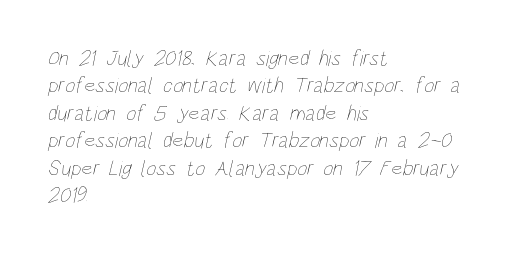
{"bold": "no", "underline": "no", "align": "left", "line_spacing": "normal", "line_spacing_ratio": 1.25, "letter_spacing": "normal", "letter_spacing_em": 0.0, "glyph_px": 22}
